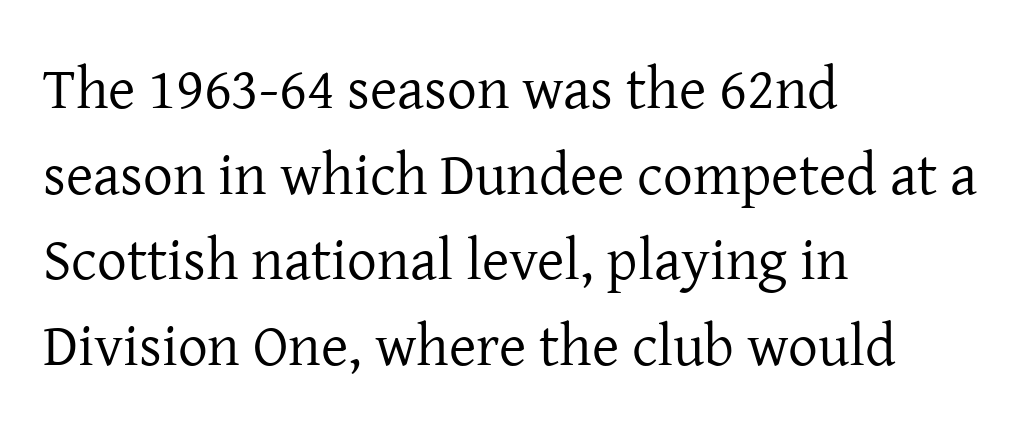
The image shows 59 px regular-weight serif type, upright; set left-aligned, normal line spacing (1.45x), normal letter spacing, not underlined; low stroke contrast and a medium x-height.
